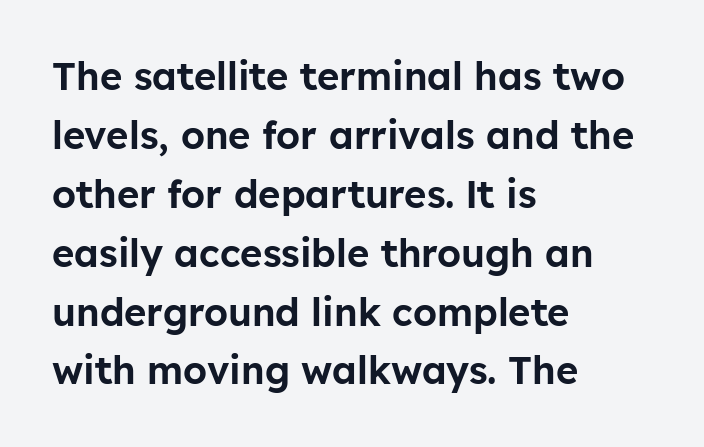
{"serif": "no", "italic": "no", "width": "normal", "stroke_contrast": "low", "x_height": "medium", "monospaced": "no", "underline": "no", "align": "left", "line_spacing": "normal", "line_spacing_ratio": 1.55, "letter_spacing": "normal", "letter_spacing_em": 0.0, "glyph_px": 38}
